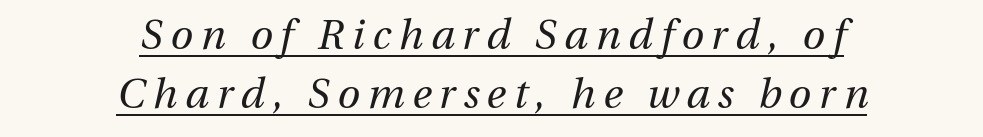
The image shows 41 px regular-weight type, italic (leaning right); set centered, normal line spacing (1.43x), underlined; medium stroke contrast and a medium x-height.
